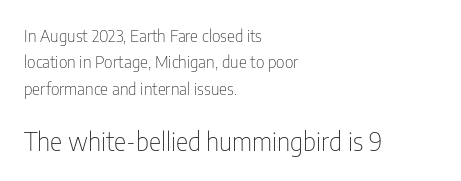
Every row of glyphs begins at an identical x-position on the left. The font is comparable to plain body text, perhaps lighter. Clear beneath every line of the passage. Does the lettering tilt? It doesn't — this is upright. What's the leading like? Ordinary, nothing unusual. Of the two passages, the one underneath uses the larger point size.
